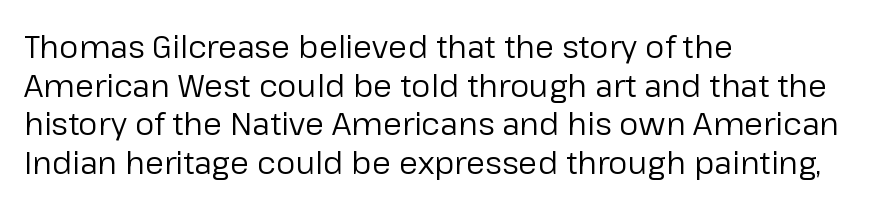
The image shows 31 px regular-weight sans-serif type, upright; set left-aligned, normal line spacing (1.25x), normal letter spacing, not underlined; low stroke contrast and a medium x-height.
